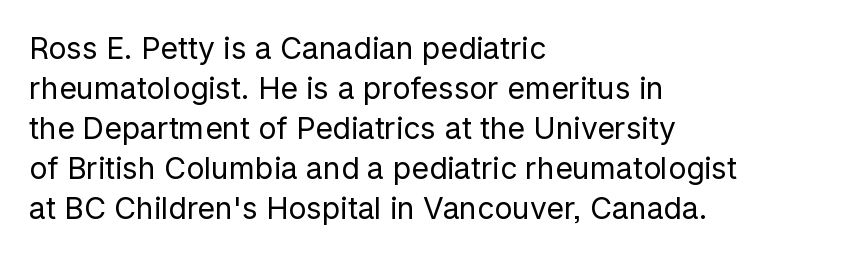
The image shows 30 px regular-weight sans-serif type, upright; set left-aligned, normal line spacing (1.33x), normal letter spacing, not underlined; low stroke contrast and a medium x-height.
